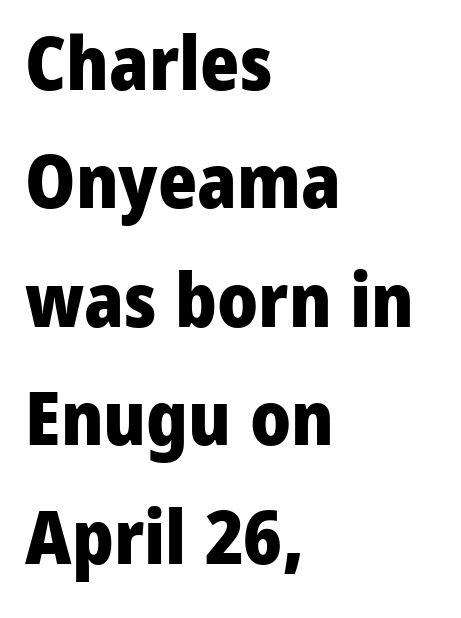
This sample keeps an unexceptional amount of space between lines. Characters remain perfectly vertical along every line. The typesetting leans heavy: a genuine bold. Decoration check: the copy has no underline. The face used here is rendered with its standard letterfit.
